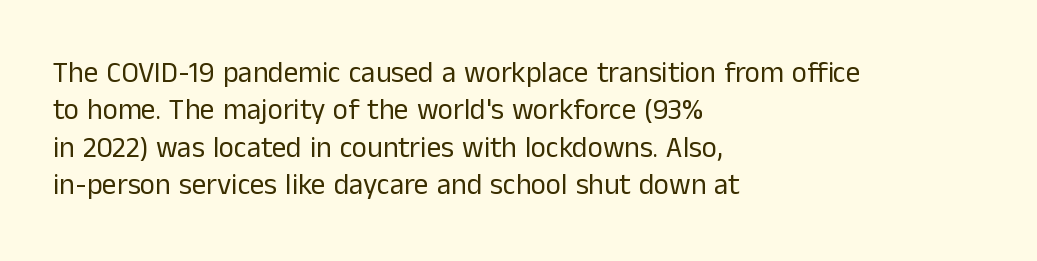
The image shows 29 px regular-weight sans-serif type, upright; set left-aligned, normal line spacing (1.29x), normal letter spacing, not underlined; low stroke contrast and a medium x-height.
